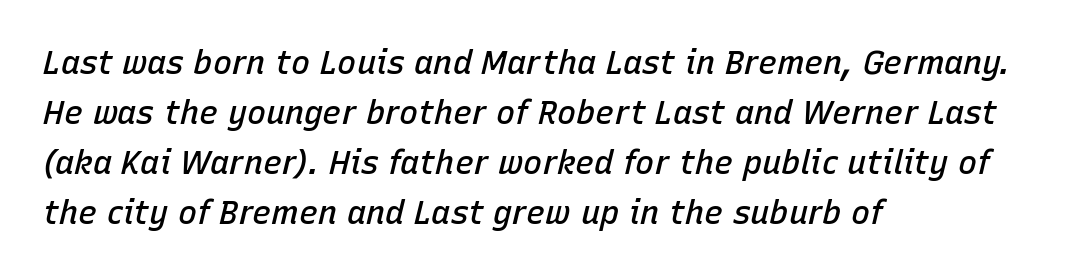
{"italic": "yes", "lean": "right", "slant_degrees": 15, "bold": "semi", "weight": "semibold", "width": "normal", "stroke_contrast": "low", "x_height": "medium", "monospaced": "no", "underline": "no", "align": "left", "line_spacing": "normal", "line_spacing_ratio": 1.56, "letter_spacing": "normal", "letter_spacing_em": 0.0, "glyph_px": 32}
